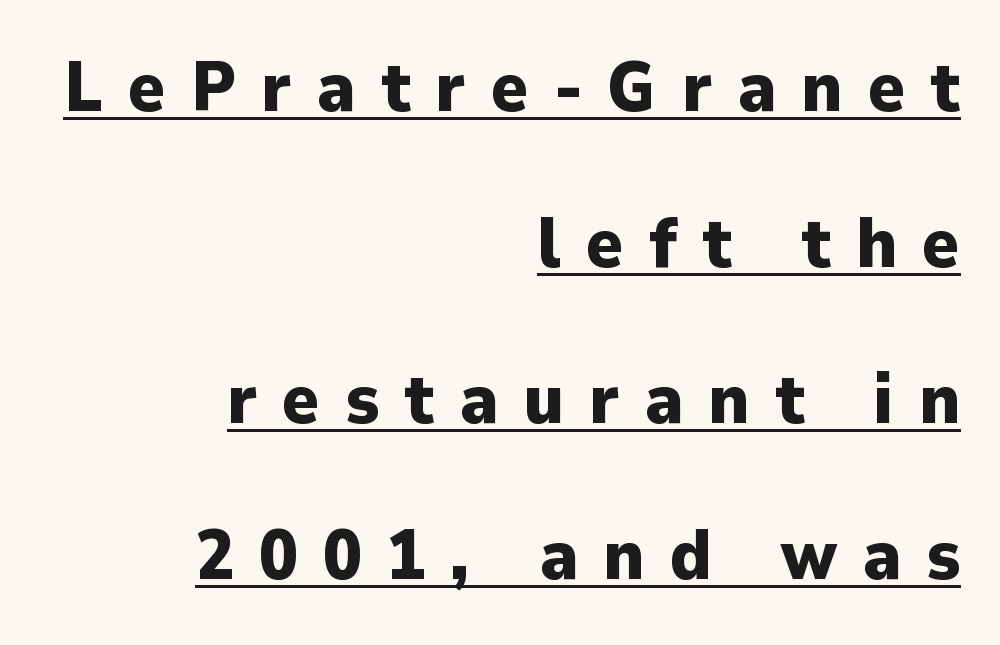
The image shows 70 px heavy sans-serif type, upright; set right-aligned, loose line spacing (2.23x), unusually wide letter spacing (+0.36 em), underlined; low stroke contrast and a medium x-height.
